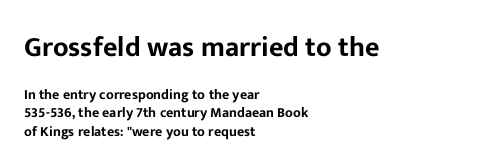
Q: Is the text italic (slanted)? A: No, it is upright.
Q: Is the typeface a serif or a sans-serif typeface? A: Sans-serif.
Q: Is the text underlined? A: No.
Q: How is the paragraph aligned? A: Left-aligned.
Q: Is the spacing between letters normal or unusually wide? A: Normal.
Q: Is the spacing between lines tight, normal or loose? A: Normal.
Q: Which block of text is set in a larger size, the first (top) or the second (bottom)? A: The first (top) one.
Q: Width (condensed, normal, or wide)? A: Normal.
Q: Stroke contrast? A: Low.
Q: x-height? A: Medium.
Q: Monospaced? A: No.
